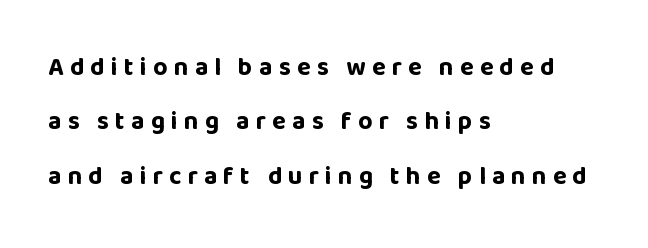
The image shows 25 px bold type, upright; set left-aligned, loose line spacing (2.18x), unusually wide letter spacing (+0.25 em), not underlined.
